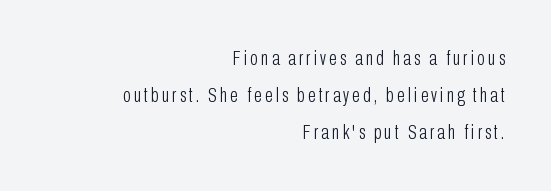
Q: Is the text bold? A: No.
Q: Is the text italic (slanted)? A: No, it is upright.
Q: Is the text underlined? A: No.
Q: How is the paragraph aligned? A: Right-aligned.
